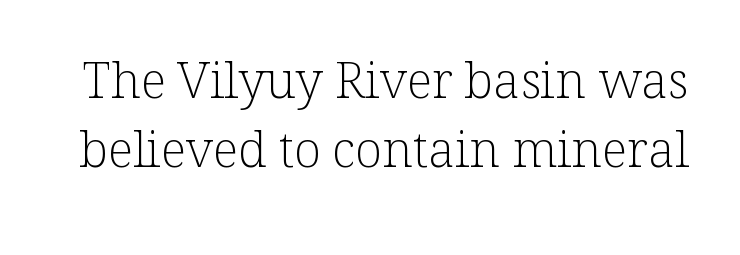
Q: Is the text bold? A: No.
Q: Is the text italic (slanted)? A: No, it is upright.
Q: Is the typeface a serif or a sans-serif typeface? A: Serif.
Q: Is the text underlined? A: No.
Q: Is the spacing between letters normal or unusually wide? A: Normal.
Q: Is the spacing between lines tight, normal or loose? A: Normal.
Q: Width (condensed, normal, or wide)? A: Normal.
Q: Stroke contrast? A: Low.
Q: x-height? A: Medium.
Q: Monospaced? A: No.
